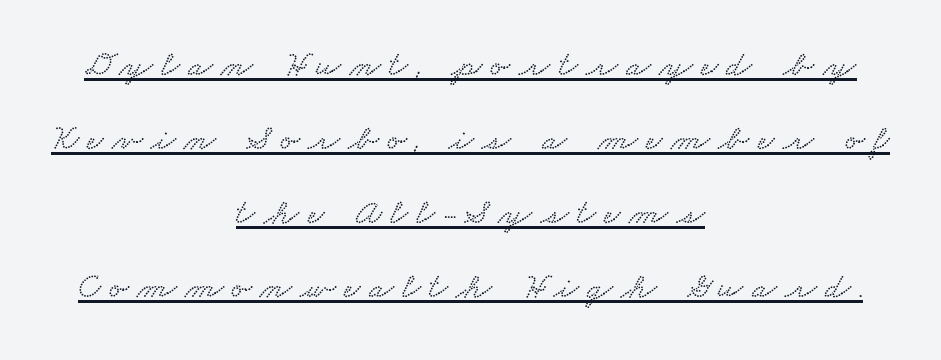
Centered paragraph, ragged on both sides. The rendered words wear a rule along their underside. Looks like regular typesetting: each glyph gets only the width it needs. Widely set lines give the paragraph a tall, airy silhouette.
